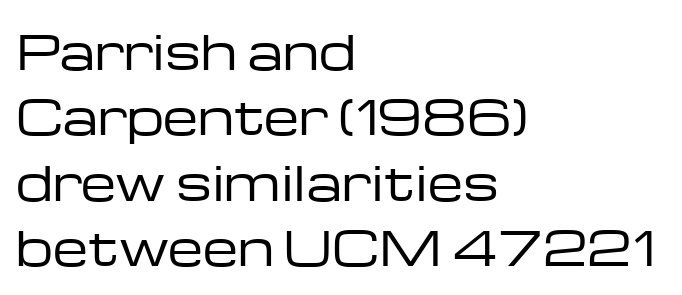
Q: Is the text bold? A: No.
Q: Is the text italic (slanted)? A: No, it is upright.
Q: Is the typeface a serif or a sans-serif typeface? A: Sans-serif.
Q: Is the text underlined? A: No.
Q: How is the paragraph aligned? A: Left-aligned.
Q: Is the spacing between letters normal or unusually wide? A: Normal.
Q: Is the spacing between lines tight, normal or loose? A: Normal.
Q: Width (condensed, normal, or wide)? A: Wide.
Q: Stroke contrast? A: Low.
Q: x-height? A: Medium.
Q: Monospaced? A: No.
